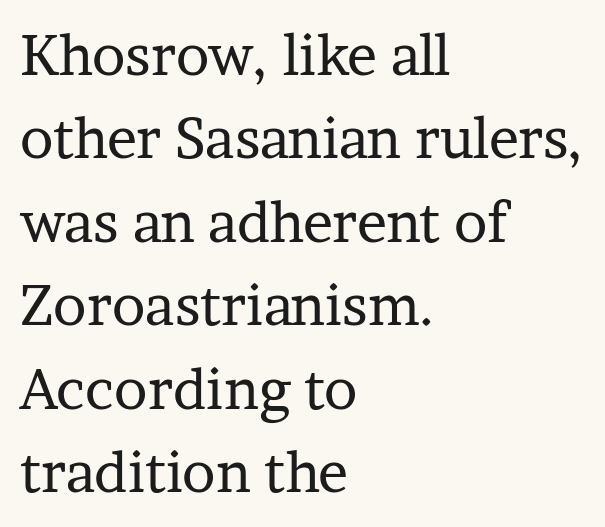
{"serif": "yes", "italic": "no", "bold": "no", "weight": "regular", "width": "normal", "stroke_contrast": "low", "x_height": "medium", "monospaced": "no", "underline": "no", "align": "left", "line_spacing": "normal", "line_spacing_ratio": 1.49, "letter_spacing": "normal", "letter_spacing_em": 0.0, "glyph_px": 56}
